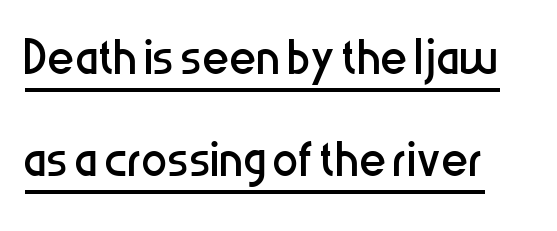
Q: Is the text bold? A: No.
Q: Is the text italic (slanted)? A: No, it is upright.
Q: Is the typeface a serif or a sans-serif typeface? A: Sans-serif.
Q: Is the text underlined? A: Yes.
Q: Is the spacing between letters normal or unusually wide? A: Normal.
Q: Is the spacing between lines tight, normal or loose? A: Normal.
Q: Width (condensed, normal, or wide)? A: Condensed.
Q: Stroke contrast? A: Low.
Q: x-height? A: Medium.
Q: Monospaced? A: No.
